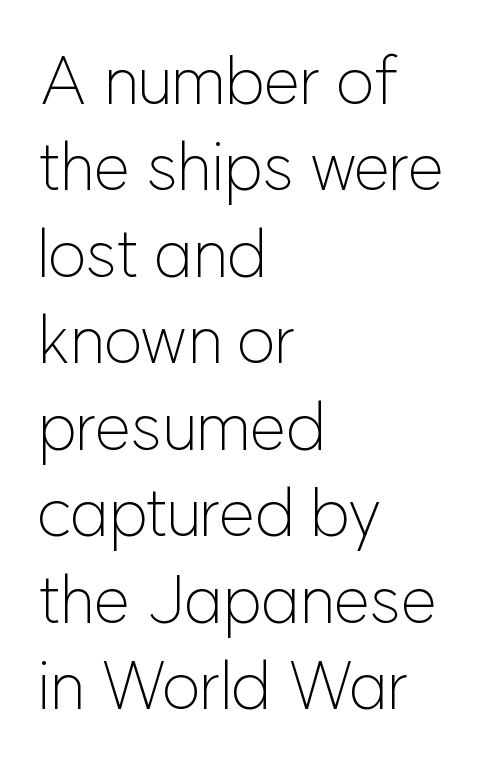
You can tell it's not italic because the verticals are truly vertical. A light-to-regular cut is what we see here. This rendering employs a face without finishing strokes, i.e., a sans-serif. The rendering anchors every line to the left-hand side.
